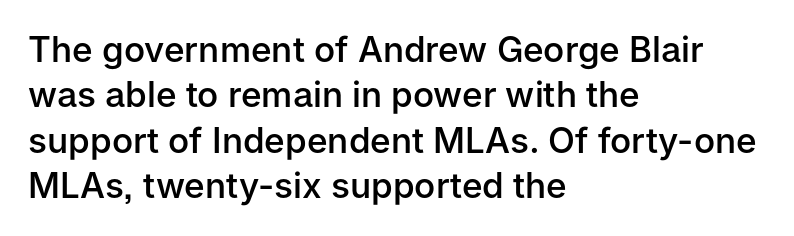
Q: Is the text bold? A: Semi-bold.
Q: Is the text italic (slanted)? A: No, it is upright.
Q: Is the typeface a serif or a sans-serif typeface? A: Sans-serif.
Q: Is the text underlined? A: No.
Q: How is the paragraph aligned? A: Left-aligned.
Q: Is the spacing between letters normal or unusually wide? A: Normal.
Q: Is the spacing between lines tight, normal or loose? A: Normal.
Q: Width (condensed, normal, or wide)? A: Normal.
Q: Stroke contrast? A: Low.
Q: x-height? A: Medium.
Q: Monospaced? A: No.
